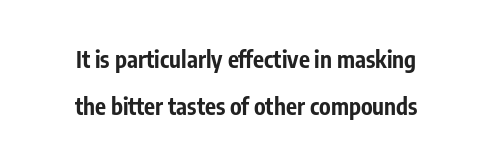
Q: Is the text bold? A: Yes.
Q: Is the text italic (slanted)? A: No, it is upright.
Q: Is the text underlined? A: No.
Q: How is the paragraph aligned? A: Centered.
Q: Is the spacing between letters normal or unusually wide? A: Normal.
Q: Is the spacing between lines tight, normal or loose? A: Loose.
